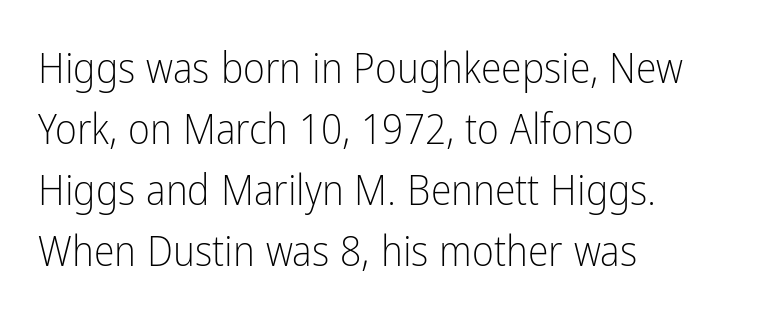
{"serif": "no", "italic": "no", "bold": "no", "weight": "light", "width": "condensed", "stroke_contrast": "low", "x_height": "medium", "monospaced": "no", "underline": "no", "align": "left", "line_spacing": "normal", "line_spacing_ratio": 1.45, "letter_spacing": "normal", "letter_spacing_em": 0.0, "glyph_px": 42}
